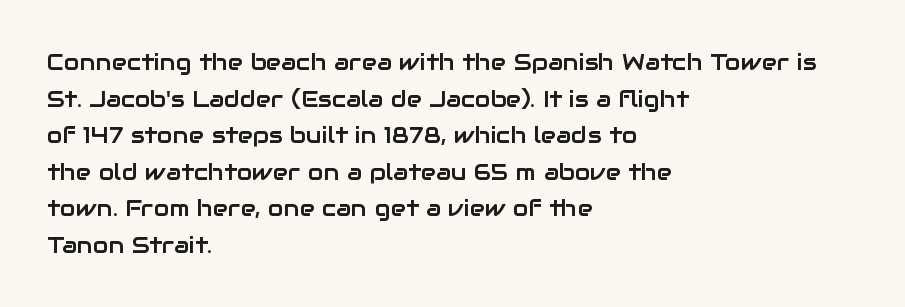
Rendered with straight, roman letterforms. Notice how the passage keeps a crisp vertical edge on the left only. A typesetter would call this leading conventional body-copy spacing. Is the letter spacing exaggerated? No — it looks like the ordinary default.
